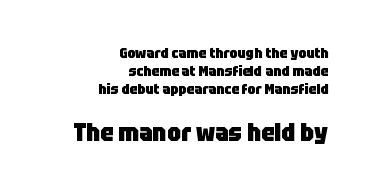
Character size in the trailing block exceeds that of the leading block. Summary of vertical rhythm: regular, with standard interline spacing. Anything drawn beneath the words? Only blank space. Line ends are locked; line starts wander. Pretty heavy lettering here — definitely bold.
